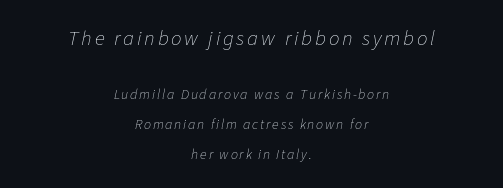
{"italic": "yes", "lean": "right", "slant_degrees": 11, "bold": "no", "underline": "no", "align": "center", "line_spacing": "loose", "line_spacing_ratio": 2.12, "larger_block": "first", "size_ratio": 1.5, "glyph_px": 21}
